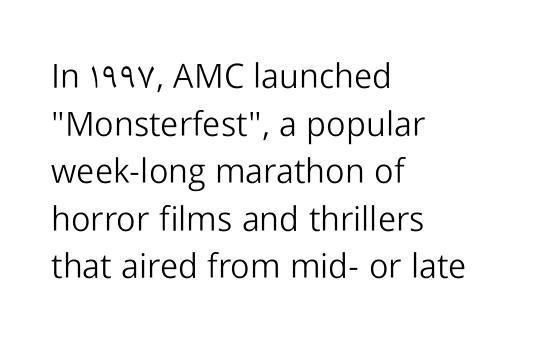
{"serif": "no", "italic": "no", "bold": "no", "weight": "light", "width": "normal", "stroke_contrast": "low", "x_height": "medium", "monospaced": "no", "underline": "no", "align": "left", "line_spacing": "normal", "line_spacing_ratio": 1.4, "letter_spacing": "normal", "letter_spacing_em": 0.0, "glyph_px": 34}
